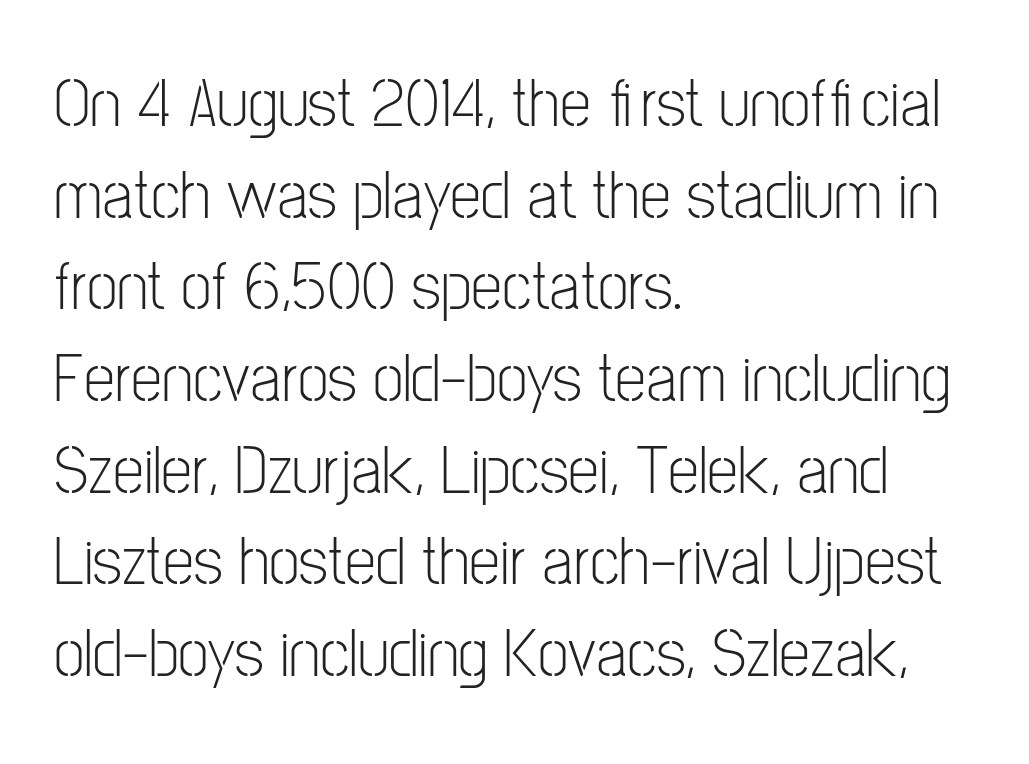
{"serif": "no", "italic": "no", "bold": "no", "weight": "light", "width": "condensed", "stroke_contrast": "low", "x_height": "medium", "monospaced": "no", "underline": "no", "align": "left", "line_spacing": "normal", "line_spacing_ratio": 1.31, "letter_spacing": "normal", "letter_spacing_em": 0.0, "glyph_px": 70}
